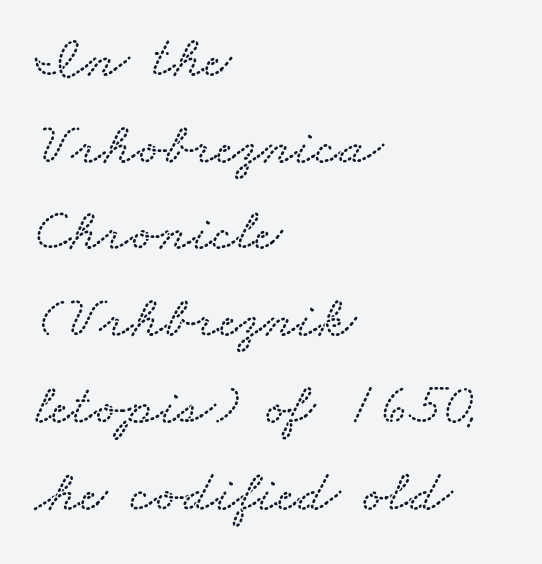
{"width": "wide", "stroke_contrast": "low", "x_height": "small", "monospaced": "no", "underline": "no", "align": "left", "line_spacing": "normal", "line_spacing_ratio": 1.47, "letter_spacing": "normal", "letter_spacing_em": 0.0, "glyph_px": 59}
